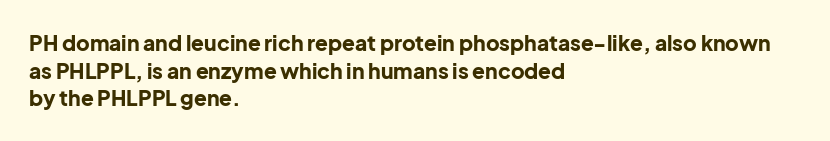
{"italic": "no", "bold": "yes", "underline": "no", "align": "left", "line_spacing": "normal", "line_spacing_ratio": 1.31, "letter_spacing": "normal", "letter_spacing_em": 0.0, "glyph_px": 21}
